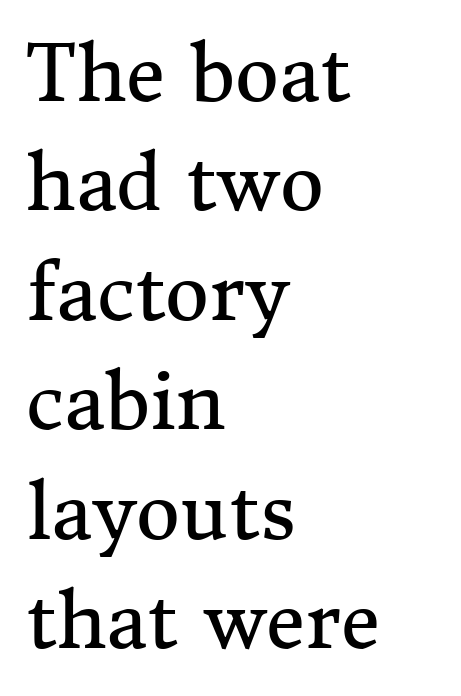
Is the type heavy? It reads as light-to-regular instead. Horizontal alignment here is leftward, the default for most running prose. Students, observe: this is what conventionally led text looks like. The typography opts for an upright posture over an oblique one. This sample has the flowing, uneven cadence of proportional lettering. The line texture is even and compact thanks to regular tracking.
